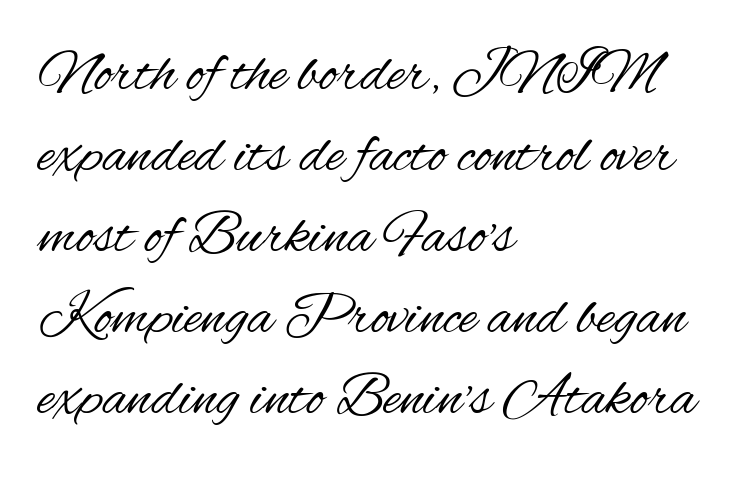
The image shows 60 px regular-weight, condensed sans-serif type; set left-aligned, normal line spacing (1.35x), normal letter spacing, not underlined; medium stroke contrast and a small x-height.
